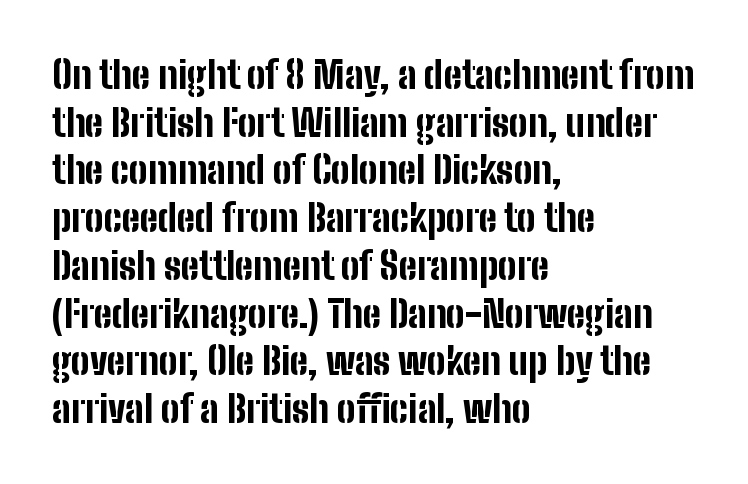
{"serif": "no", "italic": "no", "bold": "yes", "weight": "bold", "width": "condensed", "stroke_contrast": "low", "x_height": "medium", "monospaced": "no", "underline": "no", "align": "left", "line_spacing": "normal", "line_spacing_ratio": 1.29, "letter_spacing": "normal", "letter_spacing_em": 0.0, "glyph_px": 37}
